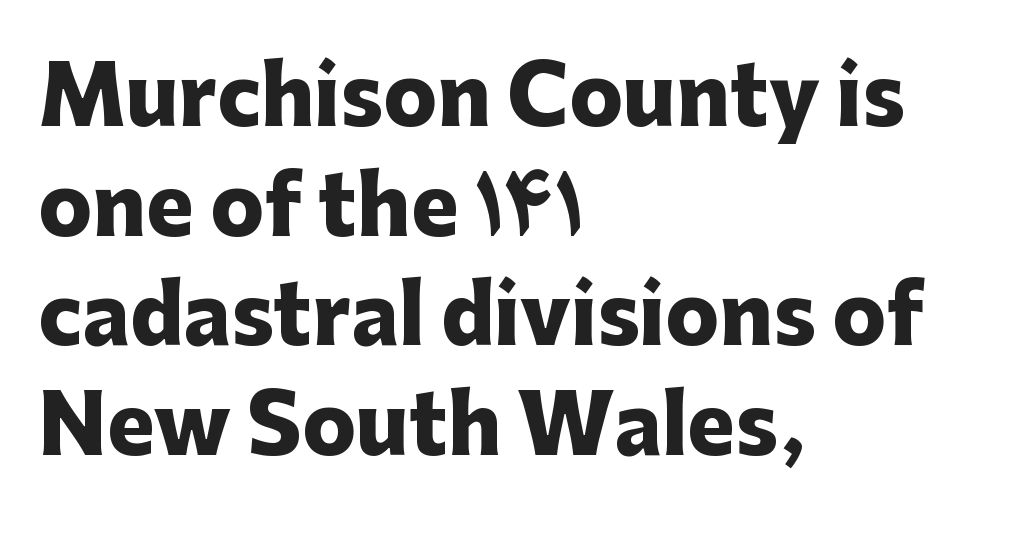
Q: Is the text bold? A: Yes.
Q: Is the text italic (slanted)? A: No, it is upright.
Q: Is the typeface a serif or a sans-serif typeface? A: Sans-serif.
Q: Is the text underlined? A: No.
Q: How is the paragraph aligned? A: Left-aligned.
Q: Is the spacing between letters normal or unusually wide? A: Normal.
Q: Is the spacing between lines tight, normal or loose? A: Normal.
Q: Width (condensed, normal, or wide)? A: Normal.
Q: Stroke contrast? A: Low.
Q: x-height? A: Medium.
Q: Monospaced? A: No.
